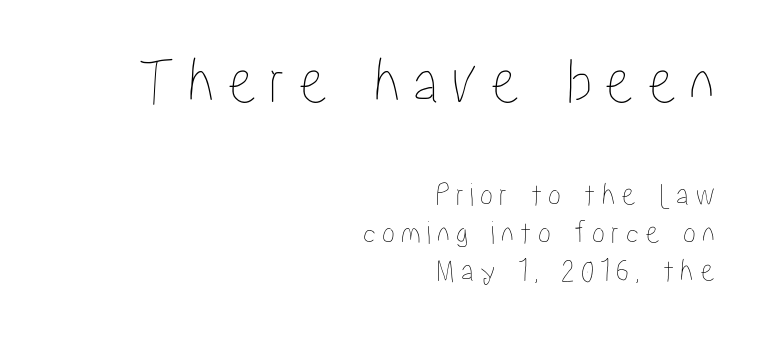
{"italic": "no", "width": "condensed", "stroke_contrast": "low", "x_height": "medium", "monospaced": "no", "underline": "no", "align": "right", "line_spacing": "tight", "line_spacing_ratio": 1.15, "larger_block": "first", "size_ratio": 2.0, "glyph_px": 66}
